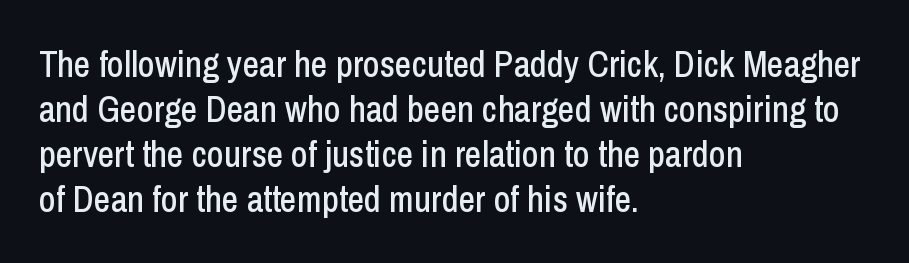
Q: Is the text italic (slanted)? A: No, it is upright.
Q: Is the typeface a serif or a sans-serif typeface? A: Sans-serif.
Q: Is the text underlined? A: No.
Q: How is the paragraph aligned? A: Left-aligned.
Q: Is the spacing between letters normal or unusually wide? A: Normal.
Q: Is the spacing between lines tight, normal or loose? A: Normal.
Q: Width (condensed, normal, or wide)? A: Condensed.
Q: Stroke contrast? A: Low.
Q: x-height? A: Medium.
Q: Monospaced? A: No.
